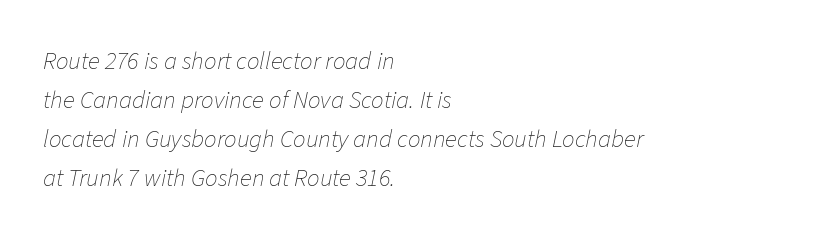
The image shows 25 px text type, italic (leaning right); set left-aligned, normal line spacing (1.56x), normal letter spacing, not underlined.
